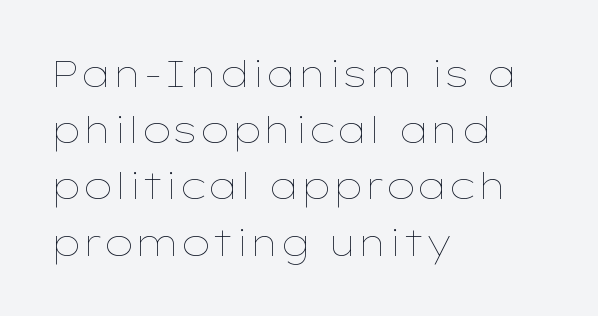
{"italic": "no", "bold": "no", "weight": "thin", "width": "wide", "stroke_contrast": "low", "x_height": "medium", "monospaced": "no", "underline": "no", "align": "left", "line_spacing": "normal", "line_spacing_ratio": 1.52, "letter_spacing": "normal", "letter_spacing_em": 0.0, "glyph_px": 37}
